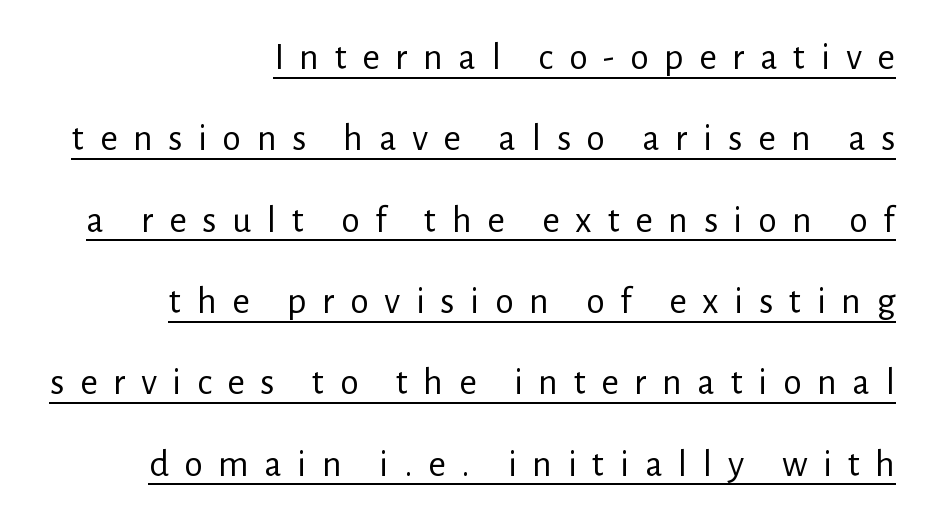
The image shows 38 px regular-weight sans-serif type, upright; set right-aligned, loose line spacing (2.14x), unusually wide letter spacing (+0.41 em), underlined; low stroke contrast and a medium x-height.
